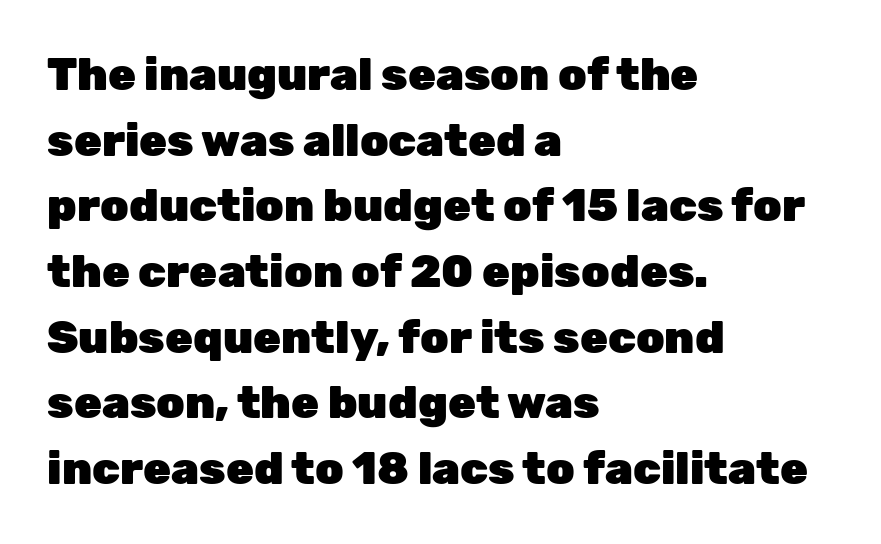
Q: Is the text bold? A: Yes.
Q: Is the text italic (slanted)? A: No, it is upright.
Q: Is the typeface a serif or a sans-serif typeface? A: Sans-serif.
Q: Is the text underlined? A: No.
Q: How is the paragraph aligned? A: Left-aligned.
Q: Is the spacing between letters normal or unusually wide? A: Normal.
Q: Is the spacing between lines tight, normal or loose? A: Normal.
Q: Width (condensed, normal, or wide)? A: Normal.
Q: Stroke contrast? A: Low.
Q: x-height? A: Medium.
Q: Monospaced? A: No.
